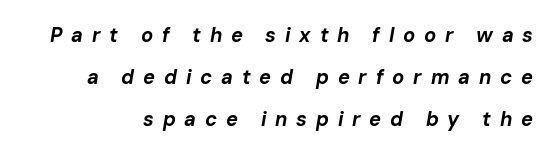
{"italic": "yes", "lean": "right", "slant_degrees": 10, "bold": "yes", "underline": "no", "line_spacing": "loose", "line_spacing_ratio": 2.09, "letter_spacing": "wide", "letter_spacing_em": 0.44, "glyph_px": 20}
